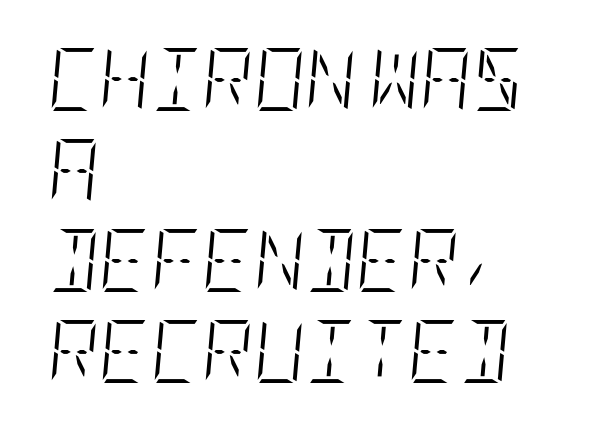
The line-height multiplier appears to be the usual default. No letter is thick-stroked: the sample isn't bold. The words here are not underlined. Is the block centered? No — it sits flush against the left margin. Observe the ordinary spacing: letters are neighbours, not strangers.
